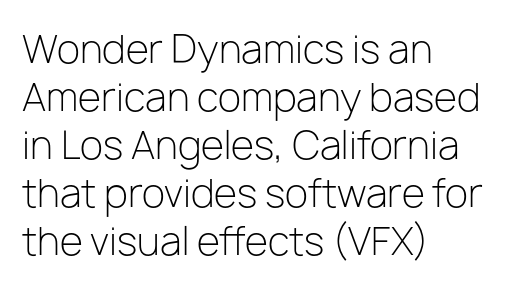
The image shows 38 px light sans-serif type, upright; set left-aligned, normal line spacing (1.26x), normal letter spacing, not underlined; low stroke contrast and a medium x-height.
